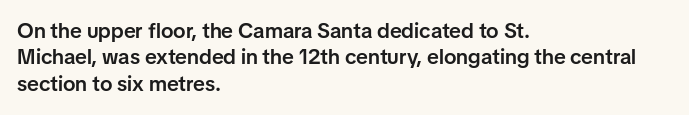
The image shows 21 px text type, upright; set left-aligned, normal line spacing (1.26x), normal letter spacing, not underlined.
